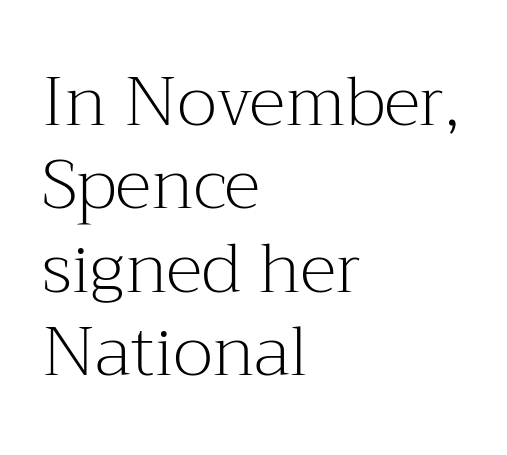
{"serif": "yes", "italic": "no", "bold": "no", "weight": "light", "width": "normal", "stroke_contrast": "medium", "x_height": "medium", "monospaced": "no", "underline": "no", "align": "left", "line_spacing_ratio": 1.21, "letter_spacing": "normal", "letter_spacing_em": 0.0, "glyph_px": 69}
